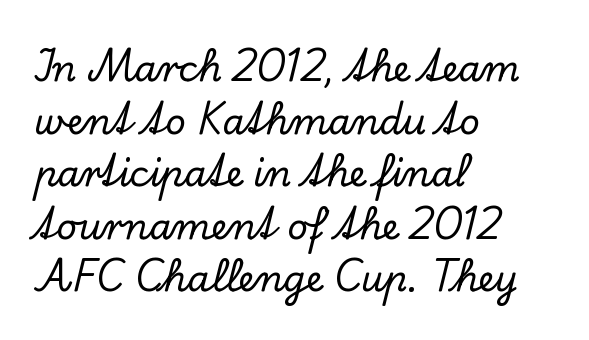
The image shows 36 px serif type; set left-aligned, normal line spacing (1.46x), normal letter spacing, not underlined; low stroke contrast and a small x-height.
